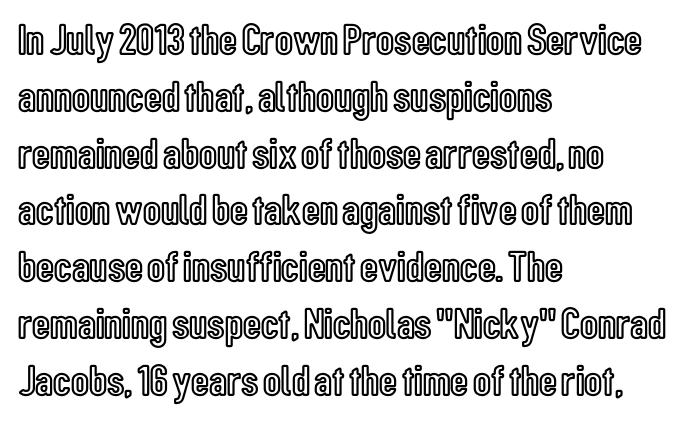
The image shows 44 px condensed type, upright; set left-aligned, normal line spacing (1.29x), normal letter spacing, not underlined; a medium x-height.
